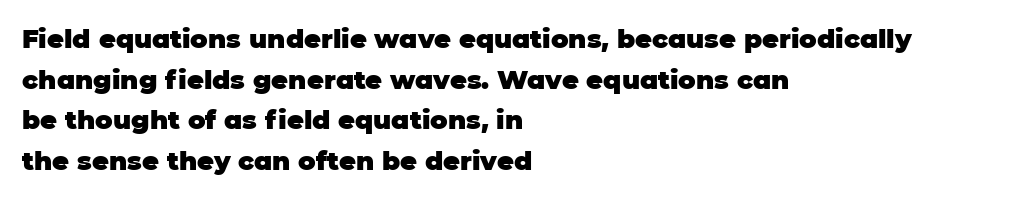
Students, note that the glyphs here touch the page at normal intervals. Lines of text with bare space underneath. Short and long lines alike share a common starting point at left. The font's upright variant was chosen for this text.
